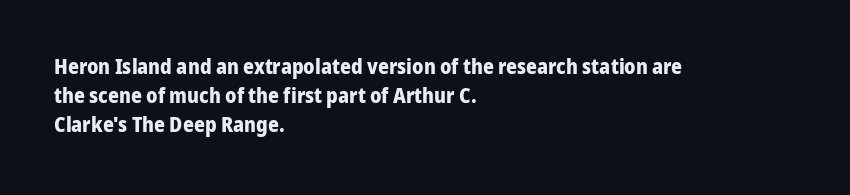
Q: Is the text bold? A: Yes.
Q: Is the text italic (slanted)? A: No, it is upright.
Q: Is the text underlined? A: No.
Q: How is the paragraph aligned? A: Left-aligned.
Q: Is the spacing between letters normal or unusually wide? A: Normal.
Q: Is the spacing between lines tight, normal or loose? A: Normal.
